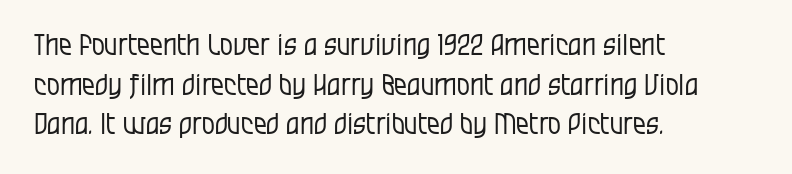
Q: Is the text bold? A: No.
Q: Is the text italic (slanted)? A: No, it is upright.
Q: Is the typeface a serif or a sans-serif typeface? A: Sans-serif.
Q: Is the text underlined? A: No.
Q: How is the paragraph aligned? A: Left-aligned.
Q: Is the spacing between letters normal or unusually wide? A: Normal.
Q: Is the spacing between lines tight, normal or loose? A: Normal.
Q: Width (condensed, normal, or wide)? A: Condensed.
Q: Stroke contrast? A: Low.
Q: x-height? A: Large.
Q: Monospaced? A: No.
